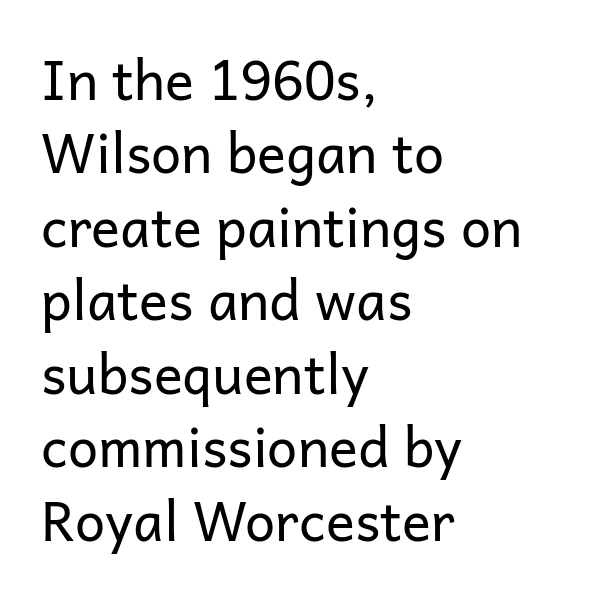
Q: Is the text bold? A: No.
Q: Is the text italic (slanted)? A: No, it is upright.
Q: Is the typeface a serif or a sans-serif typeface? A: Sans-serif.
Q: Is the text underlined? A: No.
Q: How is the paragraph aligned? A: Left-aligned.
Q: Is the spacing between letters normal or unusually wide? A: Normal.
Q: Is the spacing between lines tight, normal or loose? A: Normal.
Q: Width (condensed, normal, or wide)? A: Normal.
Q: Stroke contrast? A: Low.
Q: x-height? A: Medium.
Q: Monospaced? A: No.
